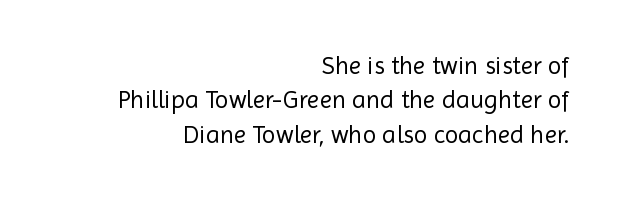
Q: Is the text bold? A: No.
Q: Is the text italic (slanted)? A: No, it is upright.
Q: Is the text underlined? A: No.
Q: How is the paragraph aligned? A: Right-aligned.
Q: Is the spacing between letters normal or unusually wide? A: Normal.
Q: Is the spacing between lines tight, normal or loose? A: Normal.
